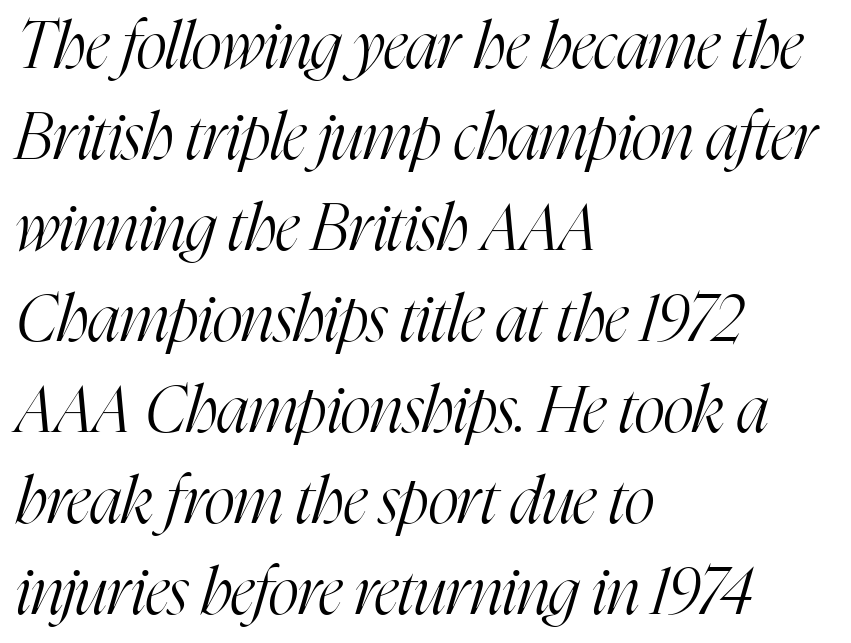
Compared with a centered layout, this one pins lines to the left instead. Is this a fixed-width face? No — the glyphs have proportional, varying widths. Tall strokes in this sample are angled rather than plumb. Descenders are the only things crossing below the line. What stands out about the letter spacing? Nothing — it is the standard amount.
